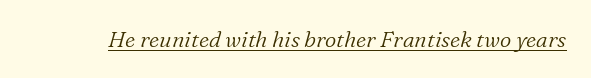
The image shows 22 px text type, italic (leaning right); set normal letter spacing, underlined.
